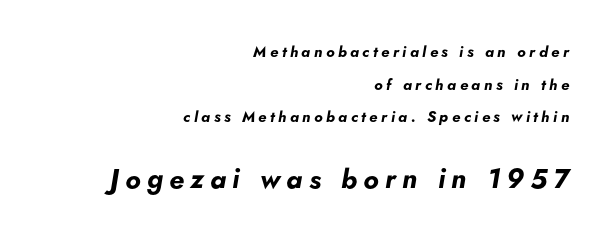
The string is rendered with underlining switched off. In terms of posture, this sample is oblique. Does the leading feel generous? Absolutely, it's lavish. The later block is typeset at a bigger size than the earlier block. Reading down the block, your eye finds every line finishing at a fixed right position.
